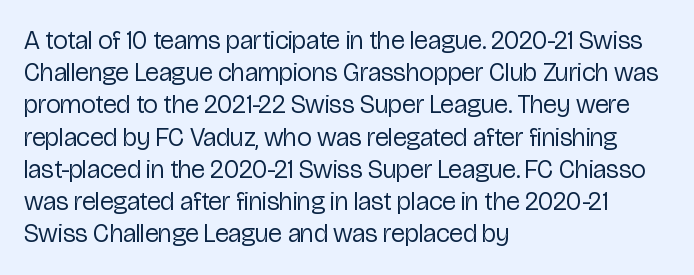
The image shows 26 px text type, upright; set left-aligned, line spacing 1.24x, normal letter spacing, not underlined.
